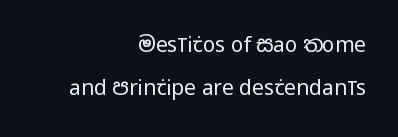
Decoration check: the copy has no underline. In terms of letterspacing, this is plain default setting. Which margin do the lines hug? The right one — the left edge is uneven. This is not heavy type; no bold has been used.
